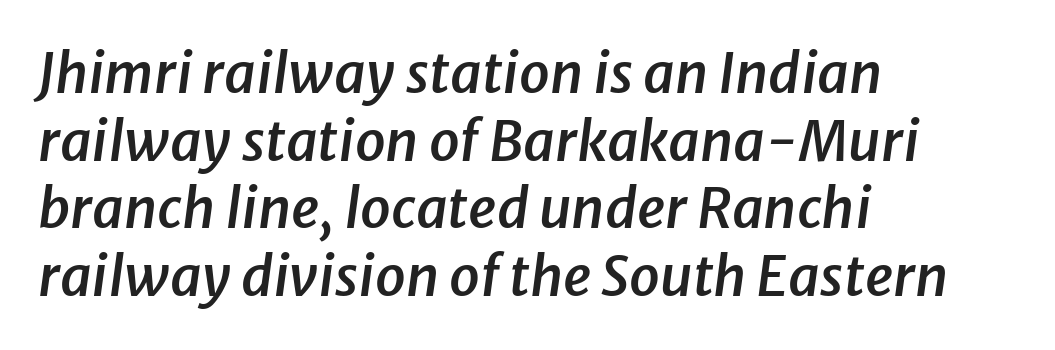
This rendering features lettering with no underline. Is the type slanted? Yes — the strokes lean at a clear angle. No extra tracking has been applied to these lines. As a designer I'd log this as weight 600, semibold. Proportional: the letters do not fall into vertical columns.
